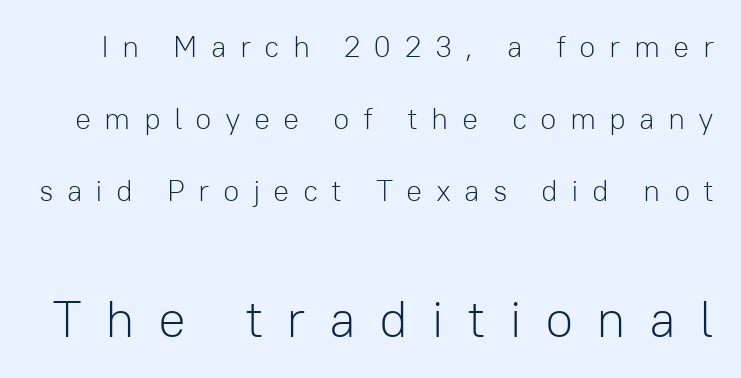
One glance says open: line gaps are wider than usual. Proportional: the letters do not fall into vertical columns. Ascenders rise straight up at ninety degrees. Look at the glyph heights: the lower group is clearly the bigger setting. A quiet, ordinary-to-light weight characterises the typeface. Only glyphs here, with clear space below each row.
